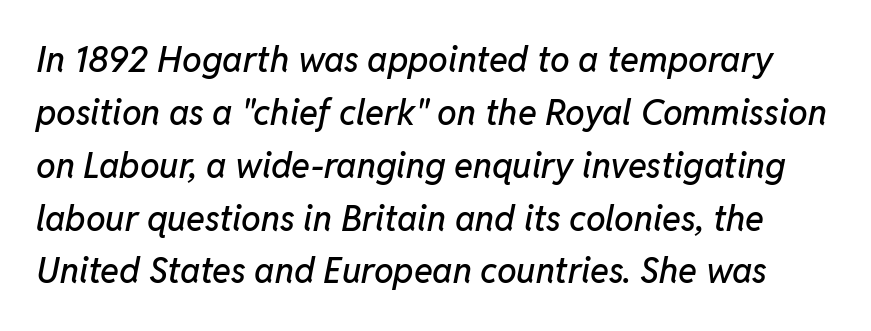
The whole block is typeset with a tilt. In terms of leading, this rendering sits right in the middle. Do the characters align in a grid? No, the font is proportional. Any mark beneath the type? The region is blank. This rendering leaves character spacing at its baseline value.
